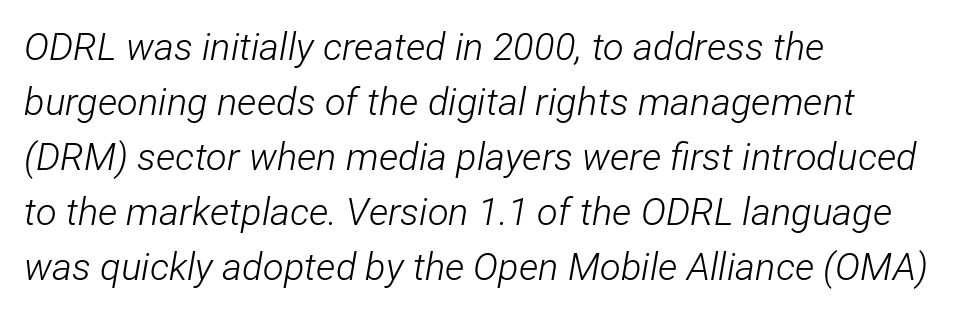
{"italic": "yes", "lean": "right", "slant_degrees": 12, "bold": "no", "weight": "light", "width": "condensed", "stroke_contrast": "low", "x_height": "medium", "monospaced": "no", "underline": "no", "align": "left", "line_spacing": "normal", "line_spacing_ratio": 1.45, "letter_spacing": "normal", "letter_spacing_em": 0.0, "glyph_px": 38}
